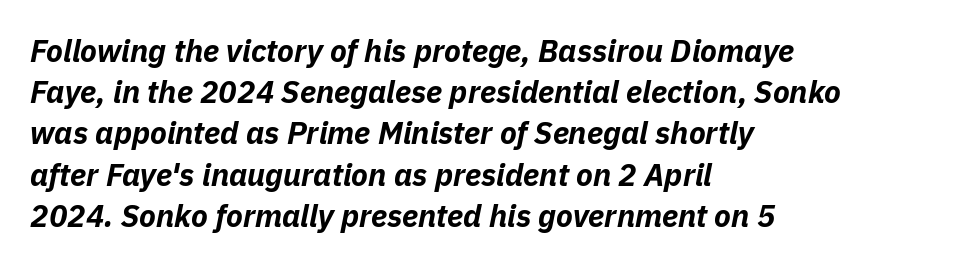
The space directly below the letters is spotless. A normal amount of white space separates one row of letters from the next. Think of a printed novel: that variable character pitch is what you see here. The font is running at its bold setting. The typography opts for an oblique posture over an upright one. Reading down the block, your eye returns to a fixed left position each line.
